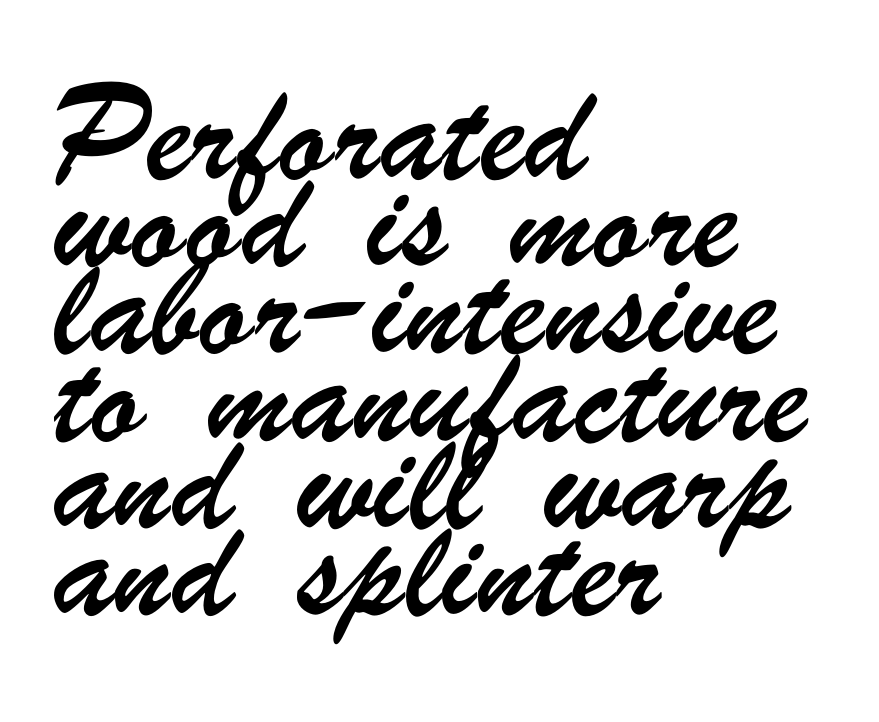
Q: Is the typeface a serif or a sans-serif typeface? A: Sans-serif.
Q: Is the text underlined? A: No.
Q: How is the paragraph aligned? A: Left-aligned.
Q: Is the spacing between letters normal or unusually wide? A: Normal.
Q: Is the spacing between lines tight, normal or loose? A: Normal.
Q: Width (condensed, normal, or wide)? A: Condensed.
Q: Stroke contrast? A: Low.
Q: x-height? A: Small.
Q: Monospaced? A: No.
